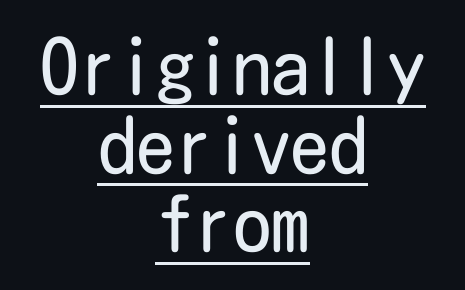
This block would grow much taller if given ordinary leading; it's compressed now. Is this a sans? Yes — the strokes have no serifs. Do the letters lean? They stand straight. Somebody hit Ctrl+U on this one — the words are underlined. Layout note: lines centered.
